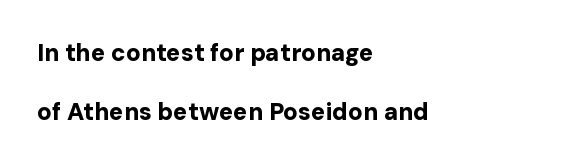
{"italic": "no", "bold": "yes", "underline": "no", "align": "left", "line_spacing": "loose", "line_spacing_ratio": 2.45, "letter_spacing": "normal", "letter_spacing_em": 0.0, "glyph_px": 24}
